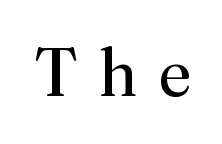
Q: Is the text bold? A: No.
Q: Is the text italic (slanted)? A: No, it is upright.
Q: Is the typeface a serif or a sans-serif typeface? A: Serif.
Q: Is the text underlined? A: No.
Q: Is the spacing between letters normal or unusually wide? A: Unusually wide.
Q: Width (condensed, normal, or wide)? A: Normal.
Q: Stroke contrast? A: Medium.
Q: x-height? A: Small.
Q: Monospaced? A: No.
